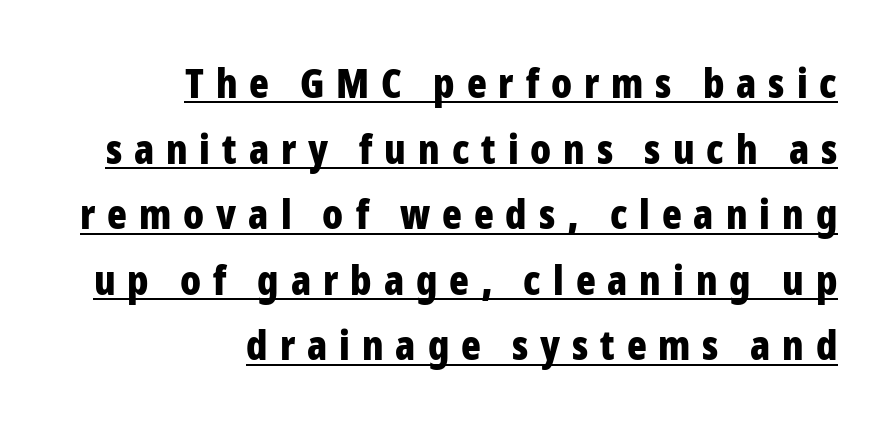
Classification — sans serif. Leading: standard. Letter spacing: wide. This rendering features underlined lettering.
